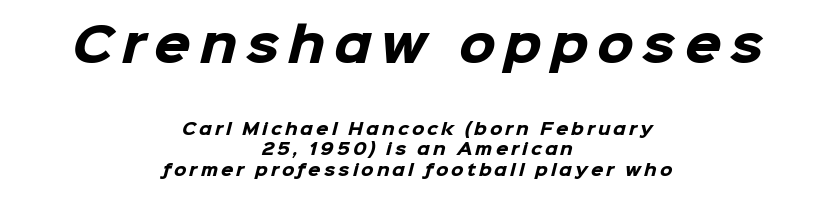
The image shows 47 px heavy sans-serif type; set centered, normal line spacing (1.28x), not underlined; the first (top) block is 2.94x larger; low stroke contrast and a medium x-height.
